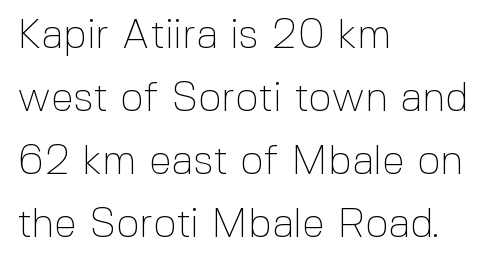
Q: Is the text bold? A: No.
Q: Is the text italic (slanted)? A: No, it is upright.
Q: Is the typeface a serif or a sans-serif typeface? A: Sans-serif.
Q: Is the text underlined? A: No.
Q: How is the paragraph aligned? A: Left-aligned.
Q: Is the spacing between letters normal or unusually wide? A: Normal.
Q: Is the spacing between lines tight, normal or loose? A: Normal.
Q: Width (condensed, normal, or wide)? A: Normal.
Q: x-height? A: Medium.
Q: Monospaced? A: No.
